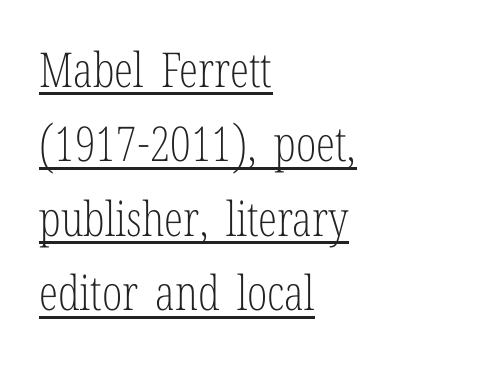
Q: Is the text bold? A: No.
Q: Is the text italic (slanted)? A: No, it is upright.
Q: Is the typeface a serif or a sans-serif typeface? A: Serif.
Q: Is the text underlined? A: Yes.
Q: How is the paragraph aligned? A: Left-aligned.
Q: Is the spacing between letters normal or unusually wide? A: Normal.
Q: Is the spacing between lines tight, normal or loose? A: Normal.
Q: Width (condensed, normal, or wide)? A: Condensed.
Q: Stroke contrast? A: Low.
Q: x-height? A: Medium.
Q: Monospaced? A: No.
